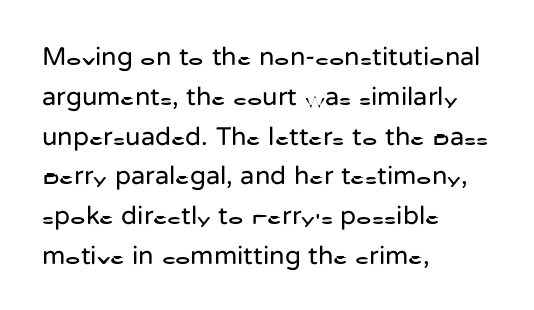
{"italic": "no", "bold": "no", "underline": "no", "align": "left", "line_spacing": "normal", "line_spacing_ratio": 1.53, "letter_spacing": "normal", "letter_spacing_em": 0.0, "glyph_px": 26}
